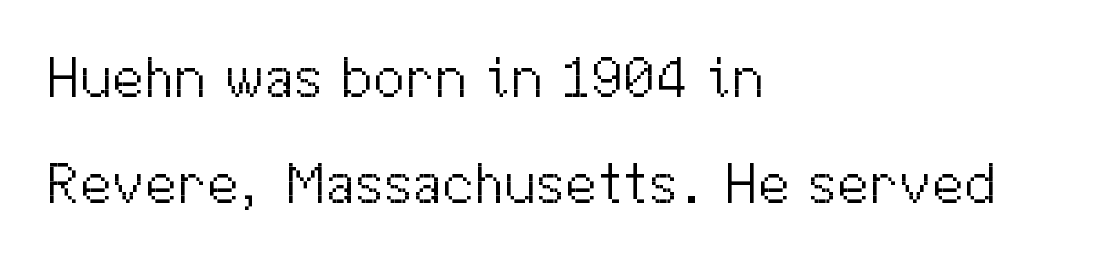
Q: Is the text bold? A: No.
Q: Is the text italic (slanted)? A: No, it is upright.
Q: Is the typeface a serif or a sans-serif typeface? A: Sans-serif.
Q: Is the text underlined? A: No.
Q: How is the paragraph aligned? A: Left-aligned.
Q: Is the spacing between letters normal or unusually wide? A: Normal.
Q: Width (condensed, normal, or wide)? A: Normal.
Q: Stroke contrast? A: Medium.
Q: x-height? A: Medium.
Q: Monospaced? A: No.
